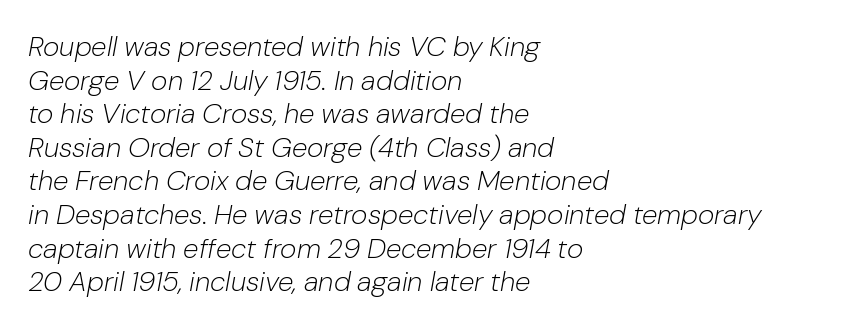
{"italic": "yes", "lean": "right", "slant_degrees": 10, "bold": "no", "weight": "light", "width": "normal", "stroke_contrast": "low", "x_height": "medium", "monospaced": "no", "underline": "no", "align": "left", "line_spacing_ratio": 1.2, "letter_spacing": "normal", "letter_spacing_em": 0.0, "glyph_px": 28}
